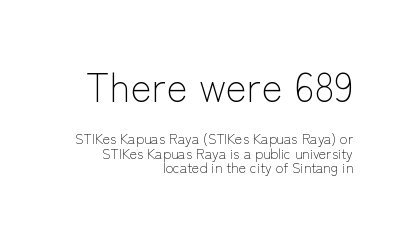
Think of a printed novel: that variable character pitch is what you see here. Grotesque or geometric, the face here clearly has no serifs. A quiet, ordinary-to-light weight characterises the typeface. Line spacing here is tight.
